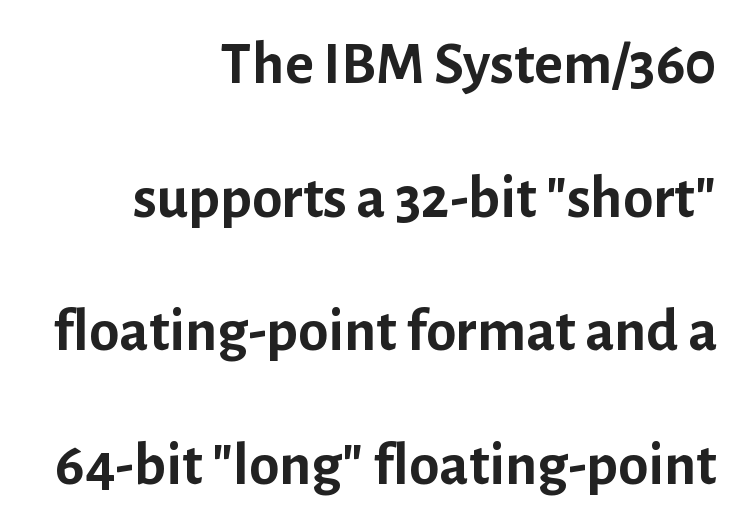
The area under the type is left untouched. The letters advance in unequal steps, a hallmark of proportional type. Every stem runs plumb, perpendicular to the baseline. Compared with typical paragraphs, the rows here are farther apart. The typesetting leans heavy: a genuine bold.
